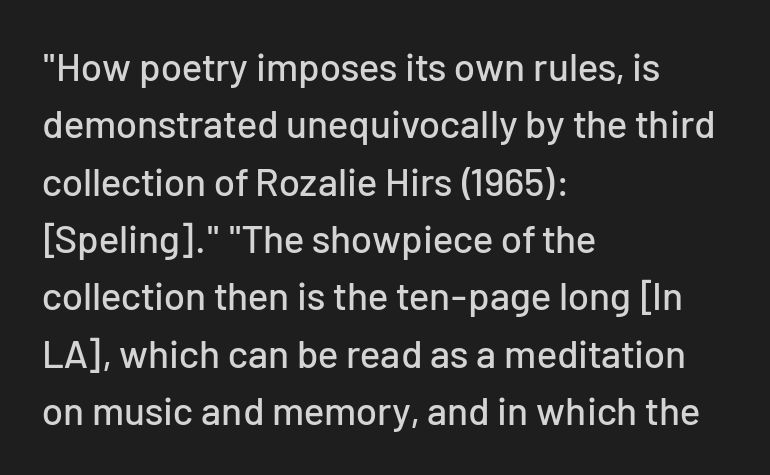
Unlike a traditional serif, this face leaves its strokes unadorned. Does the lettering tilt? It doesn't — this is upright. Is the block centered? No — it sits flush against the left margin. The foot of each line stays bare and open. Reading down the column, the eye jumps a familiar distance to each next line. Tracking value appears to be zero — textbook default spacing.
